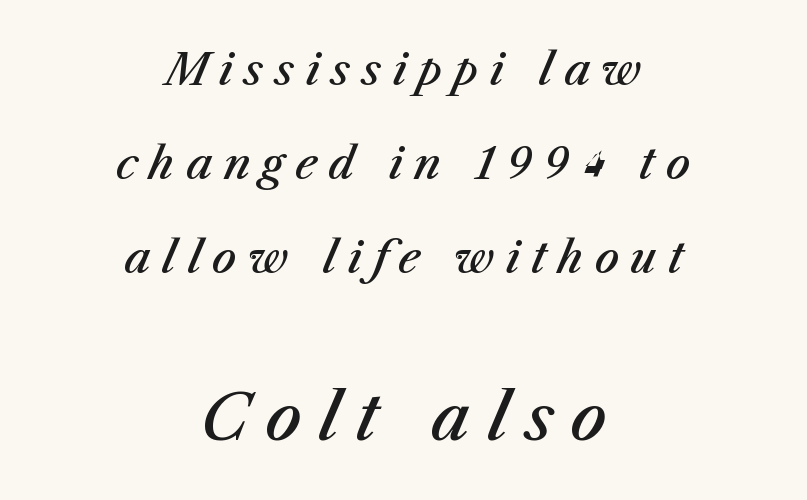
These lines are centered, leaving both edges ragged. These lines were composed using italics. The second block has been scaled up relative to the first. Proportional: the letters do not fall into vertical columns. Leading: increased.
